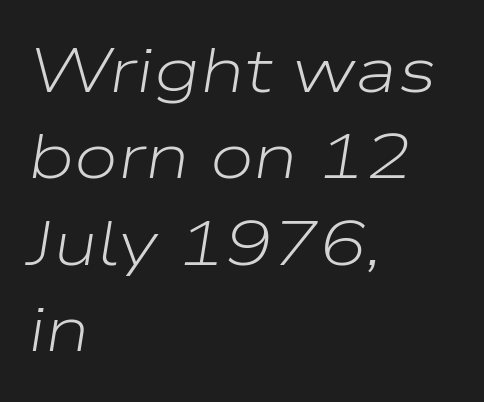
Whoever set this chose a conventional vertical rhythm. Yep, that's italic — everything's leaning. The strokes carry an ordinary text weight at most. There is no visible air inserted between adjacent glyphs. Left-aligned paragraph, ragged on the right. Quick note: underline off.
